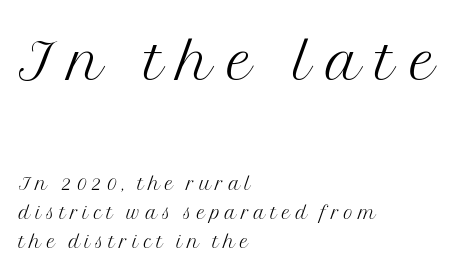
Q: Is the text bold? A: No.
Q: Is the text italic (slanted)? A: Yes.
Q: Is the typeface a serif or a sans-serif typeface? A: Serif.
Q: Is the text underlined? A: No.
Q: How is the paragraph aligned? A: Left-aligned.
Q: Is the spacing between lines tight, normal or loose? A: Tight.
Q: Which block of text is set in a larger size, the first (top) or the second (bottom)? A: The first (top) one.
Q: Width (condensed, normal, or wide)? A: Normal.
Q: Stroke contrast? A: Medium.
Q: x-height? A: Medium.
Q: Monospaced? A: No.
